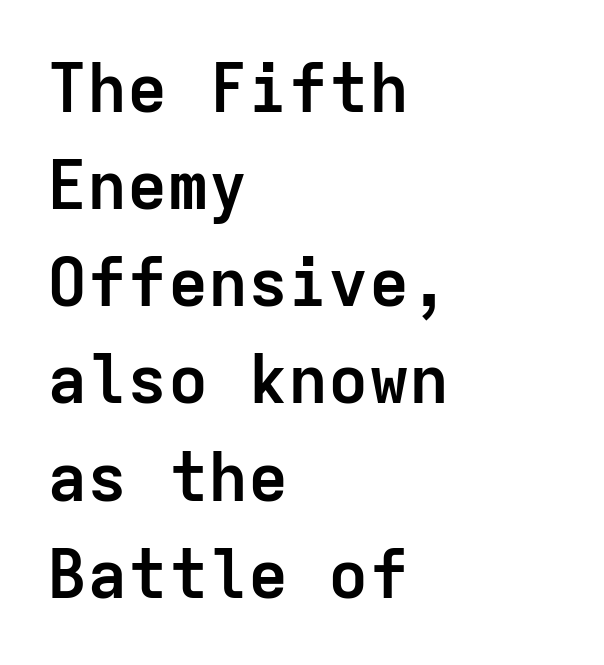
{"serif": "no", "italic": "no", "bold": "yes", "weight": "semibold", "width": "normal", "stroke_contrast": "low", "x_height": "medium", "monospaced": "yes", "underline": "no", "align": "left", "line_spacing": "normal", "line_spacing_ratio": 1.45, "letter_spacing": "normal", "letter_spacing_em": 0.0, "glyph_px": 67}
